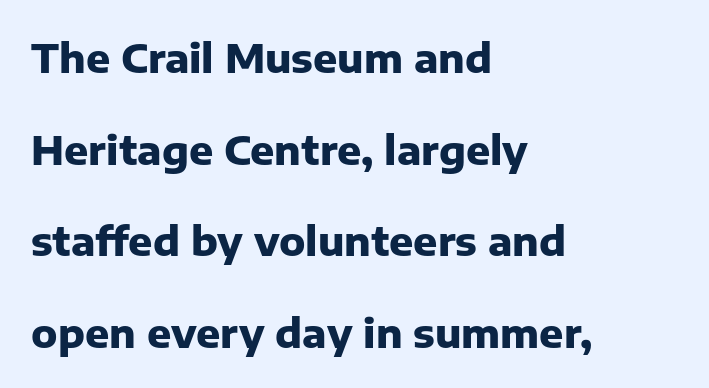
The image shows 40 px heavy sans-serif type, upright; set left-aligned, loose line spacing (2.29x), normal letter spacing, not underlined; low stroke contrast and a medium x-height.
